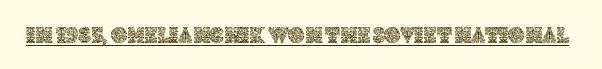
Q: Is the text italic (slanted)? A: No, it is upright.
Q: Is the text underlined? A: Yes.
Q: Is the spacing between letters normal or unusually wide? A: Normal.
